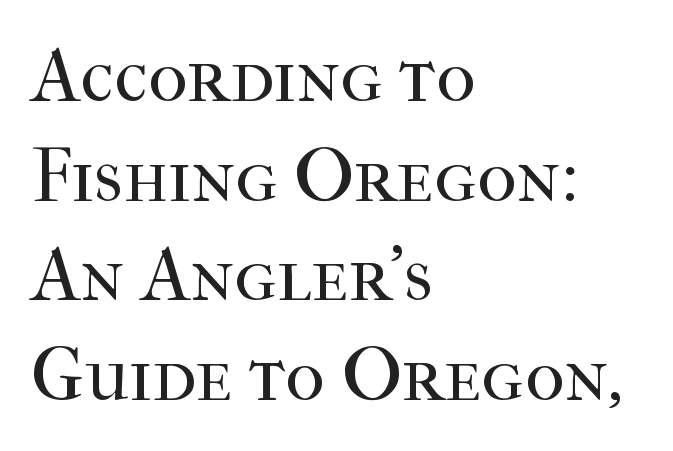
The image shows 76 px regular-weight serif type, upright; set left-aligned, normal line spacing (1.31x), normal letter spacing, not underlined; high stroke contrast and a medium x-height.
